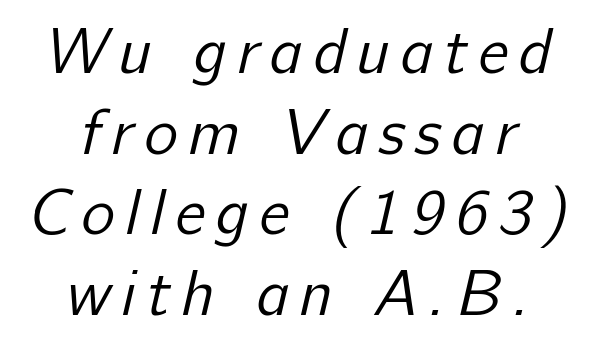
The image shows 64 px regular-weight sans-serif type; set centered, normal line spacing (1.26x), not underlined; low stroke contrast and a medium x-height.
